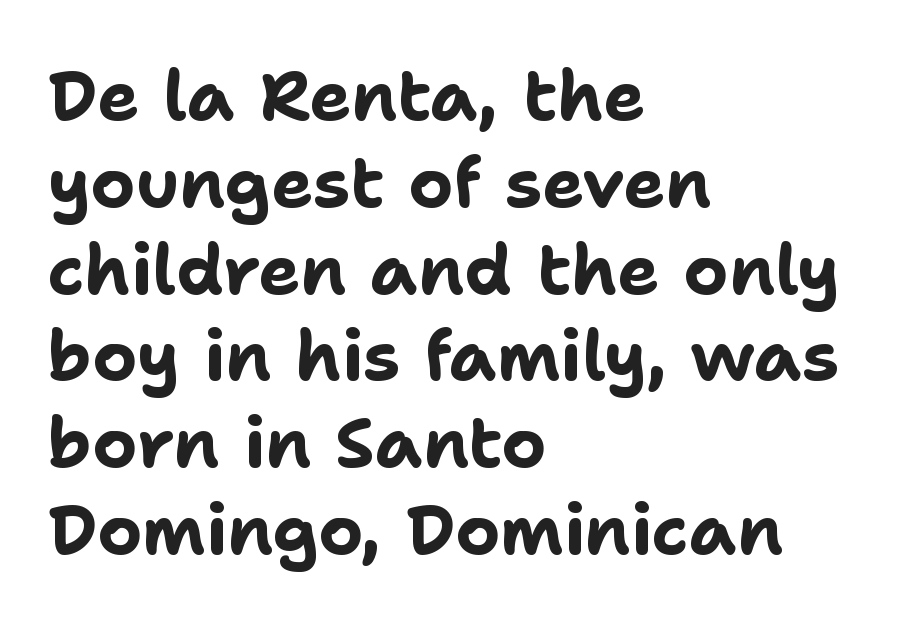
{"serif": "no", "italic": "no", "bold": "yes", "weight": "bold", "width": "normal", "stroke_contrast": "low", "x_height": "medium", "monospaced": "no", "underline": "no", "align": "left", "line_spacing_ratio": 1.24, "letter_spacing": "normal", "letter_spacing_em": 0.0, "glyph_px": 70}
